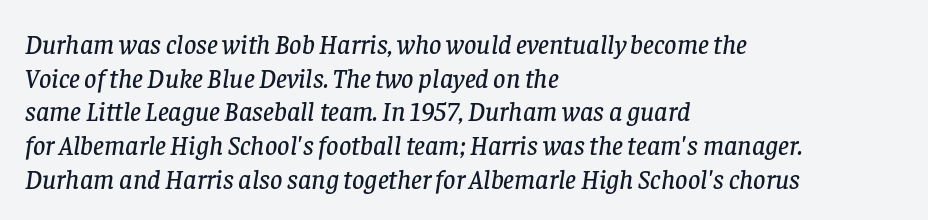
{"italic": "yes", "lean": "right", "slant_degrees": 8, "underline": "no", "align": "left", "line_spacing": "normal", "line_spacing_ratio": 1.25, "letter_spacing": "normal", "letter_spacing_em": 0.0, "glyph_px": 27}
